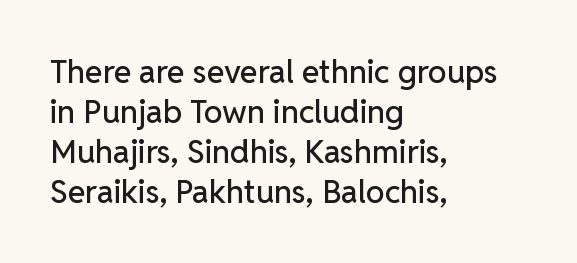
The image shows 32 px sans-serif type, upright; set left-aligned, normal line spacing (1.25x), normal letter spacing, not underlined; low stroke contrast and a medium x-height.
